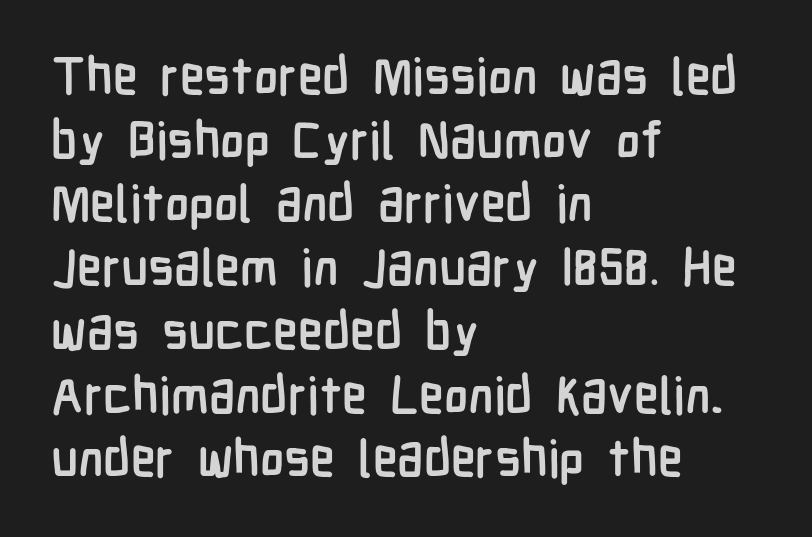
No extra tracking has been applied to these lines. Compared with a centered layout, this one pins lines to the left instead. This sample uses a sans-serif face. The passage shown is not underscored anywhere. Every character sits straight up, as roman type does. Heavy-handed strokes throughout: this text is bold.
